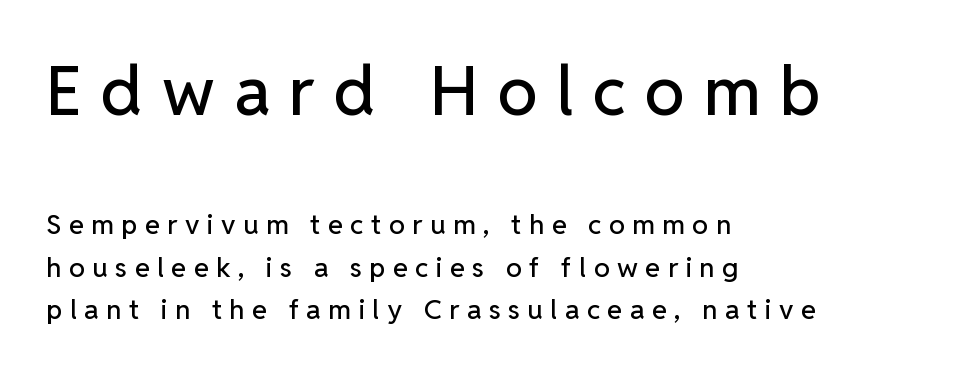
Q: Is the text italic (slanted)? A: No, it is upright.
Q: Is the typeface a serif or a sans-serif typeface? A: Sans-serif.
Q: Is the text underlined? A: No.
Q: How is the paragraph aligned? A: Left-aligned.
Q: Is the spacing between letters normal or unusually wide? A: Unusually wide.
Q: Is the spacing between lines tight, normal or loose? A: Normal.
Q: Which block of text is set in a larger size, the first (top) or the second (bottom)? A: The first (top) one.
Q: Width (condensed, normal, or wide)? A: Normal.
Q: Stroke contrast? A: Low.
Q: x-height? A: Medium.
Q: Monospaced? A: No.
